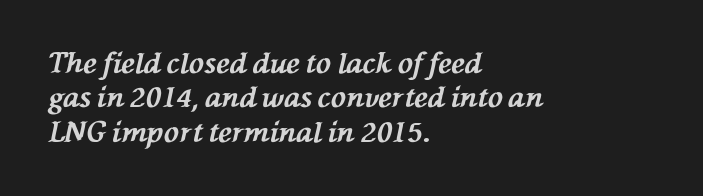
The image shows 28 px bold type, italic (leaning left); set left-aligned, line spacing 1.23x, normal letter spacing, not underlined; medium stroke contrast and a medium x-height.
